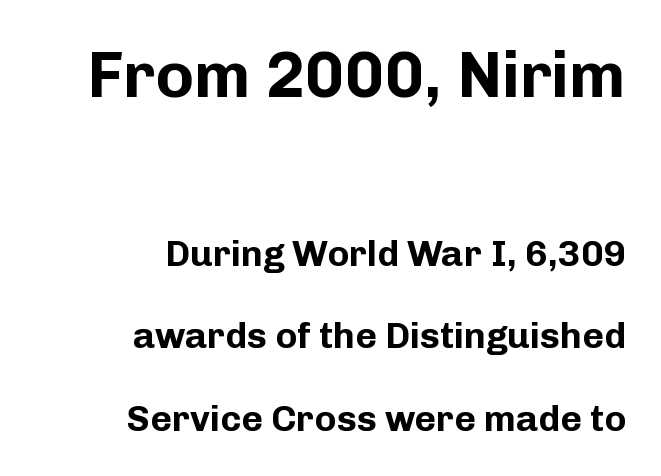
Q: Is the text bold? A: Yes.
Q: Is the text italic (slanted)? A: No, it is upright.
Q: Is the typeface a serif or a sans-serif typeface? A: Sans-serif.
Q: Is the text underlined? A: No.
Q: How is the paragraph aligned? A: Right-aligned.
Q: Is the spacing between letters normal or unusually wide? A: Normal.
Q: Is the spacing between lines tight, normal or loose? A: Loose.
Q: Which block of text is set in a larger size, the first (top) or the second (bottom)? A: The first (top) one.
Q: Width (condensed, normal, or wide)? A: Normal.
Q: Stroke contrast? A: Low.
Q: x-height? A: Medium.
Q: Monospaced? A: No.
